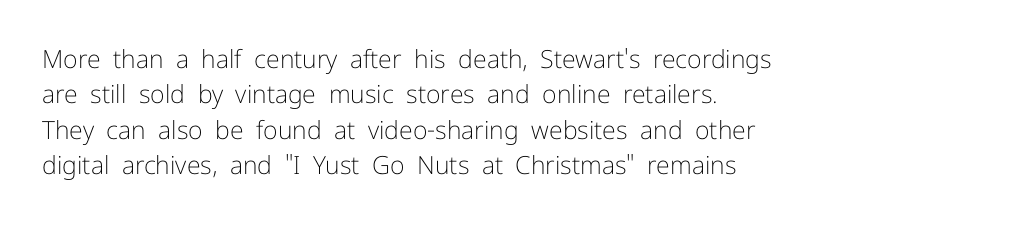
The image shows 25 px text type, upright; set left-aligned, normal line spacing (1.42x), normal letter spacing, not underlined.
